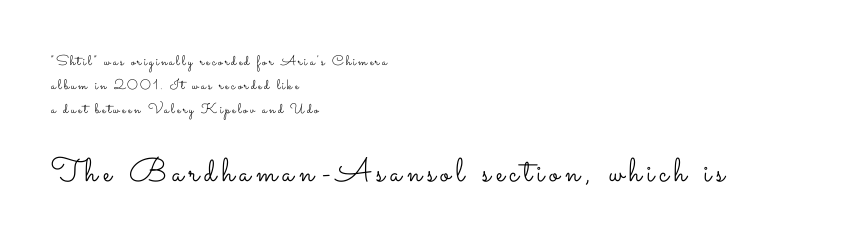
The image shows 33 px light, wide type; set left-aligned, line spacing 1.73x, not underlined; the second (bottom) block is 2.36x larger; low stroke contrast and a small x-height.
